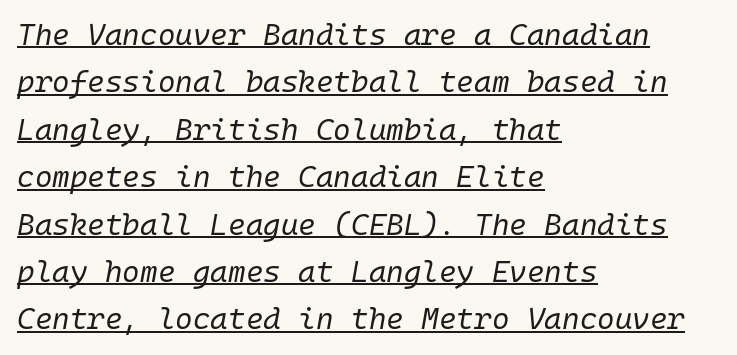
Q: Is the text bold? A: No.
Q: Is the text italic (slanted)? A: Yes, it leans right by about 10 degrees.
Q: Is the text underlined? A: Yes.
Q: How is the paragraph aligned? A: Left-aligned.
Q: Is the spacing between letters normal or unusually wide? A: Normal.
Q: Is the spacing between lines tight, normal or loose? A: Normal.
Q: Width (condensed, normal, or wide)? A: Normal.
Q: Stroke contrast? A: Low.
Q: x-height? A: Medium.
